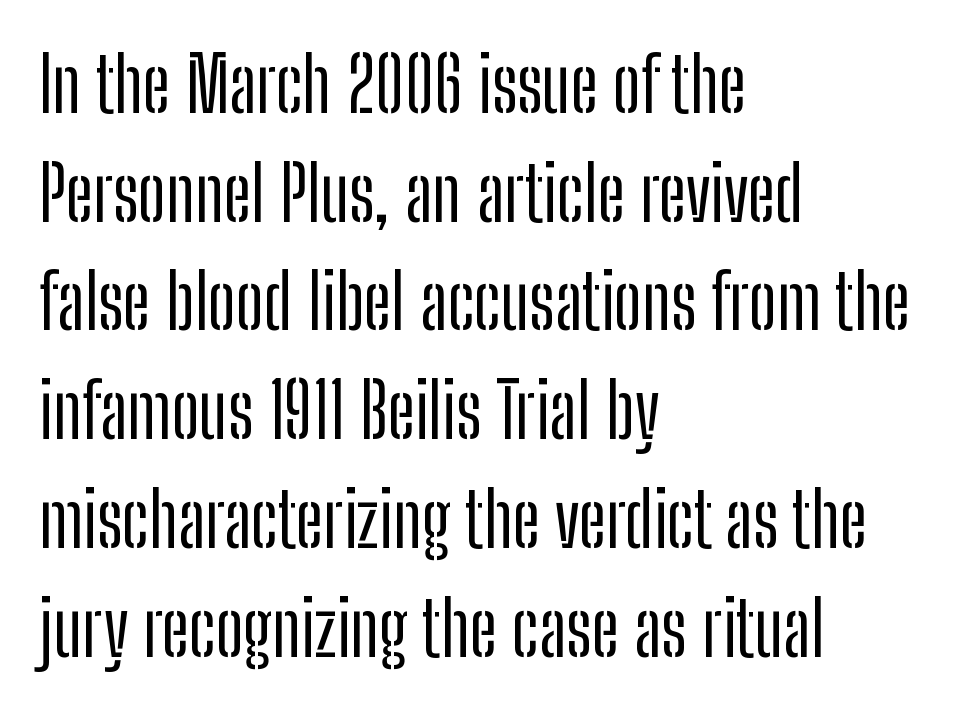
Q: Is the text italic (slanted)? A: No, it is upright.
Q: Is the typeface a serif or a sans-serif typeface? A: Sans-serif.
Q: Is the text underlined? A: No.
Q: How is the paragraph aligned? A: Left-aligned.
Q: Is the spacing between letters normal or unusually wide? A: Normal.
Q: Is the spacing between lines tight, normal or loose? A: Normal.
Q: Width (condensed, normal, or wide)? A: Condensed.
Q: Stroke contrast? A: Low.
Q: x-height? A: Medium.
Q: Monospaced? A: No.
